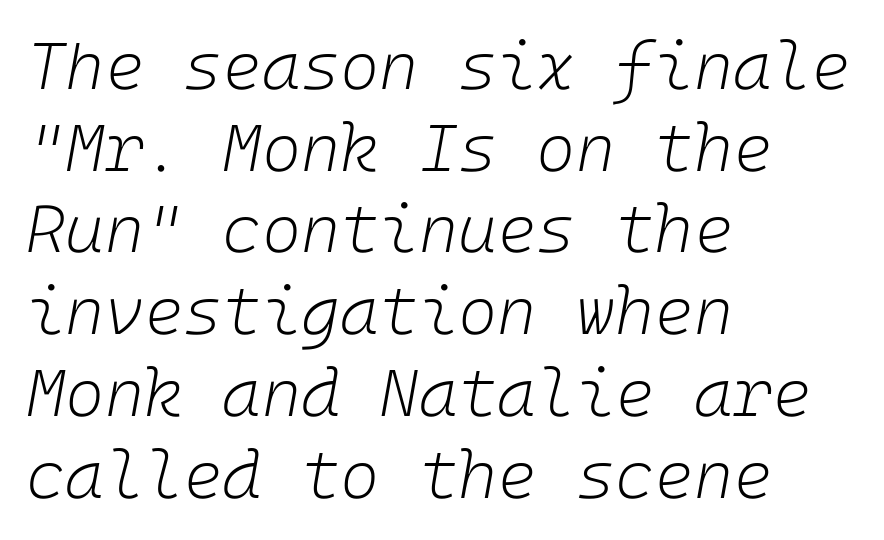
{"italic": "yes", "lean": "right", "slant_degrees": 10, "bold": "no", "weight": "light", "width": "normal", "stroke_contrast": "low", "x_height": "medium", "underline": "no", "align": "left", "line_spacing_ratio": 1.22, "letter_spacing": "normal", "letter_spacing_em": 0.0, "glyph_px": 67}
